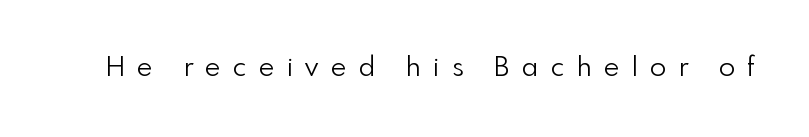
Unlike italic type, these characters show no tilt at all. A bare baseline throughout the passage. Heft: none added — not bold. Between one letter and the next there's a generous, obvious gap.
